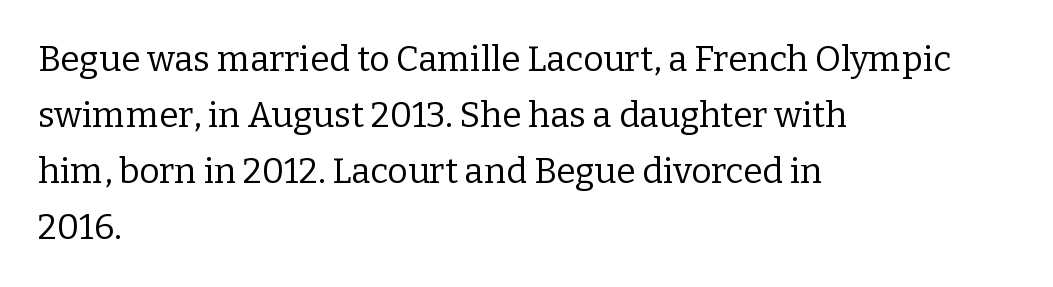
These lines are composed in type with serifs. The lines in this sample share a left origin and differ only in where they stop. A normal amount of white space separates one row of letters from the next. Spacing between characters is what you'd get straight out of the box. The baseline area is clear.
